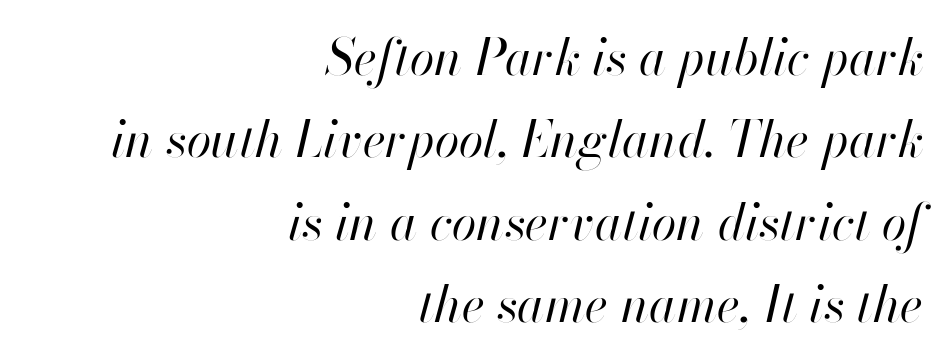
The image shows 50 px regular-weight type, italic (leaning right); set right-aligned, normal line spacing (1.65x), normal letter spacing, not underlined; high stroke contrast and a small x-height.
